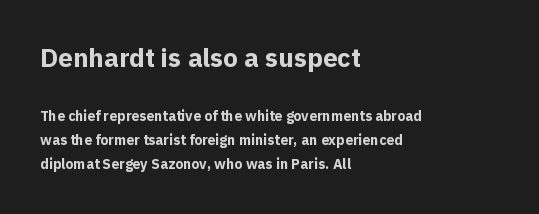
It's the straight-up-and-down kind of type. Its strokes are broad and dark, the hallmark of bold type. Underline: absent. Does extra space separate the letters? No, they use regular spacing. You get the large type first, then a drop to smaller type.
